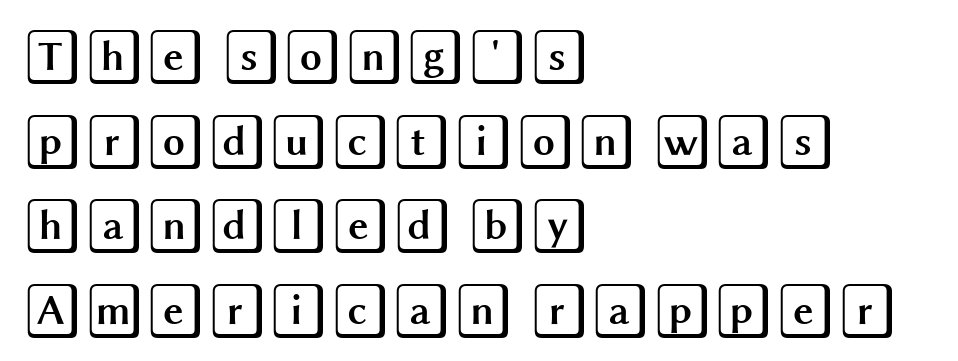
The image shows 56 px wide type, upright; set left-aligned, normal line spacing (1.51x), normal letter spacing, not underlined; a large x-height.
